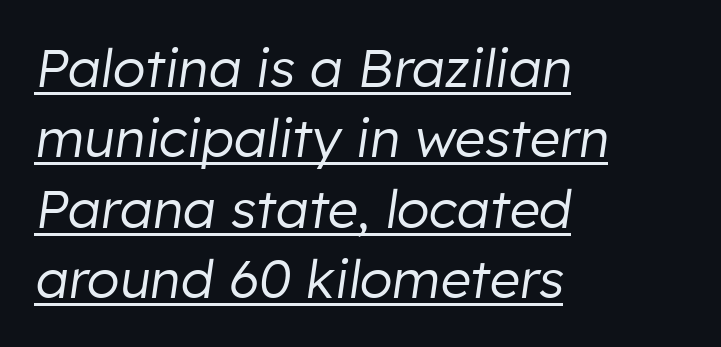
Q: Is the text bold? A: No.
Q: Is the text italic (slanted)? A: Yes, it leans right by about 8 degrees.
Q: Is the text underlined? A: Yes.
Q: How is the paragraph aligned? A: Left-aligned.
Q: Is the spacing between letters normal or unusually wide? A: Normal.
Q: Is the spacing between lines tight, normal or loose? A: Normal.
Q: Width (condensed, normal, or wide)? A: Normal.
Q: Stroke contrast? A: Low.
Q: x-height? A: Medium.
Q: Monospaced? A: No.
